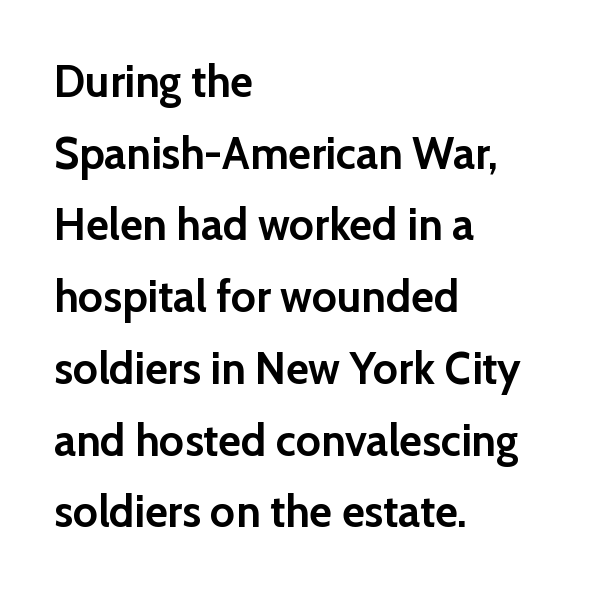
Q: Is the text bold? A: Yes.
Q: Is the text italic (slanted)? A: No, it is upright.
Q: Is the typeface a serif or a sans-serif typeface? A: Sans-serif.
Q: Is the text underlined? A: No.
Q: How is the paragraph aligned? A: Left-aligned.
Q: Is the spacing between letters normal or unusually wide? A: Normal.
Q: Is the spacing between lines tight, normal or loose? A: Normal.
Q: Width (condensed, normal, or wide)? A: Normal.
Q: Stroke contrast? A: Low.
Q: x-height? A: Medium.
Q: Monospaced? A: No.
